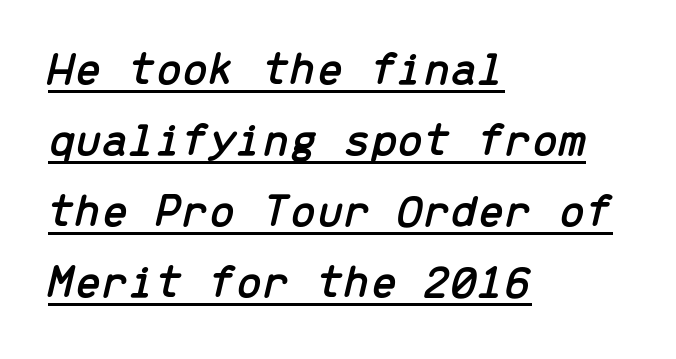
{"italic": "yes", "lean": "right", "slant_degrees": 13, "width": "normal", "stroke_contrast": "low", "x_height": "medium", "monospaced": "yes", "underline": "yes", "align": "left", "line_spacing": "normal", "line_spacing_ratio": 1.48, "letter_spacing": "normal", "letter_spacing_em": 0.0, "glyph_px": 48}
